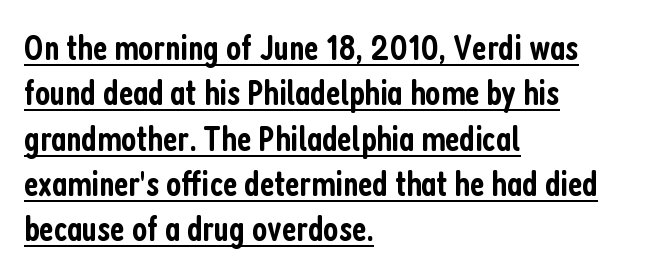
Students, observe: this is what conventionally led text looks like. You could not count columns in this text — the font is proportionally spaced. Honestly, the underline is the first thing you notice here. The compositor pushed each line to the left boundary. Posture: vertical.
